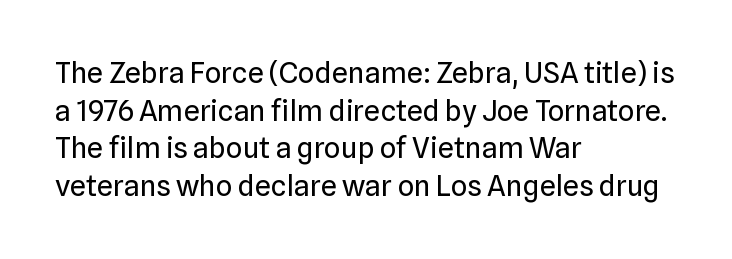
The image shows 29 px regular-weight sans-serif type, upright; set left-aligned, normal line spacing (1.3x), normal letter spacing, not underlined; low stroke contrast and a medium x-height.
